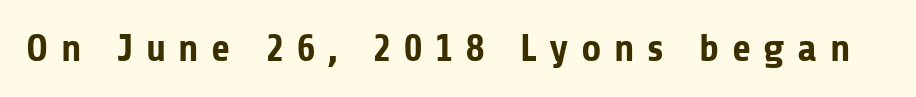
Regarding serifs, this sample does without them. The type is letterspaced generously, with wide tracking. Is this a fixed-width face? No — the glyphs have proportional, varying widths. This sample uses an upright cut, with every glyph sitting square on the baseline.
